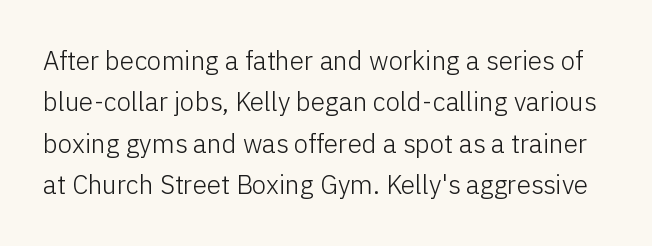
Q: Is the text bold? A: No.
Q: Is the text italic (slanted)? A: No, it is upright.
Q: Is the text underlined? A: No.
Q: Is the spacing between letters normal or unusually wide? A: Normal.
Q: Is the spacing between lines tight, normal or loose? A: Normal.
